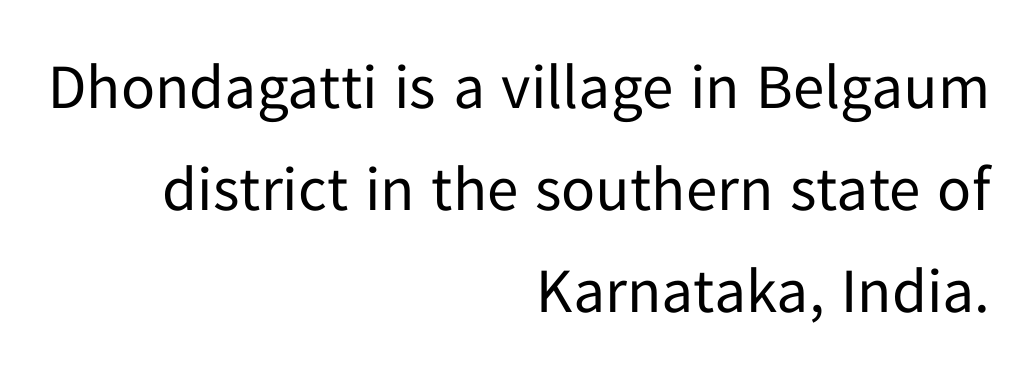
A typesetter would call this proportional, since set widths differ per character. Italic? Not at all — the glyphs are vertical. The weight tops out at a normal text grade. The type is set solid horizontally, with unmodified tracking.
